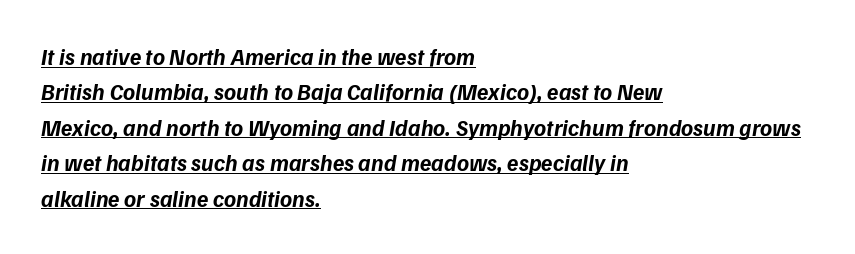
The image shows 23 px bold type, italic (leaning right); set left-aligned, normal line spacing (1.54x), normal letter spacing, underlined.
